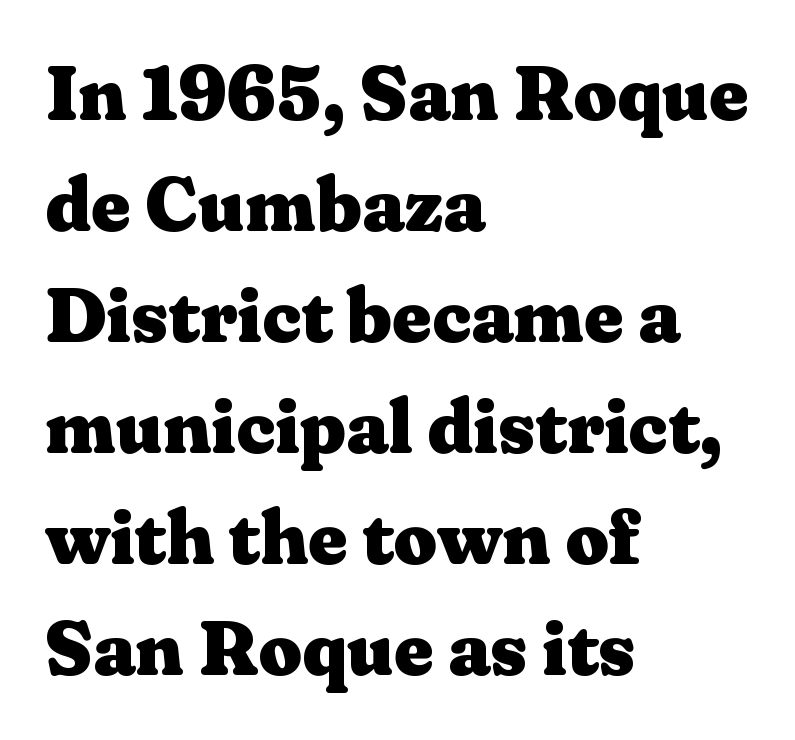
Q: Is the text bold? A: Yes.
Q: Is the text italic (slanted)? A: No, it is upright.
Q: Is the typeface a serif or a sans-serif typeface? A: Serif.
Q: Is the text underlined? A: No.
Q: How is the paragraph aligned? A: Left-aligned.
Q: Is the spacing between letters normal or unusually wide? A: Normal.
Q: Is the spacing between lines tight, normal or loose? A: Normal.
Q: Width (condensed, normal, or wide)? A: Wide.
Q: Stroke contrast? A: Medium.
Q: x-height? A: Medium.
Q: Monospaced? A: No.
